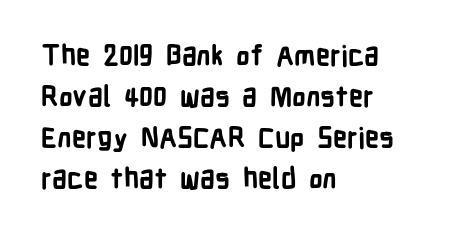
{"serif": "no", "italic": "no", "bold": "yes", "weight": "bold", "width": "condensed", "stroke_contrast": "low", "x_height": "medium", "monospaced": "no", "underline": "no", "align": "left", "line_spacing": "normal", "line_spacing_ratio": 1.46, "letter_spacing": "normal", "letter_spacing_em": 0.0, "glyph_px": 28}
